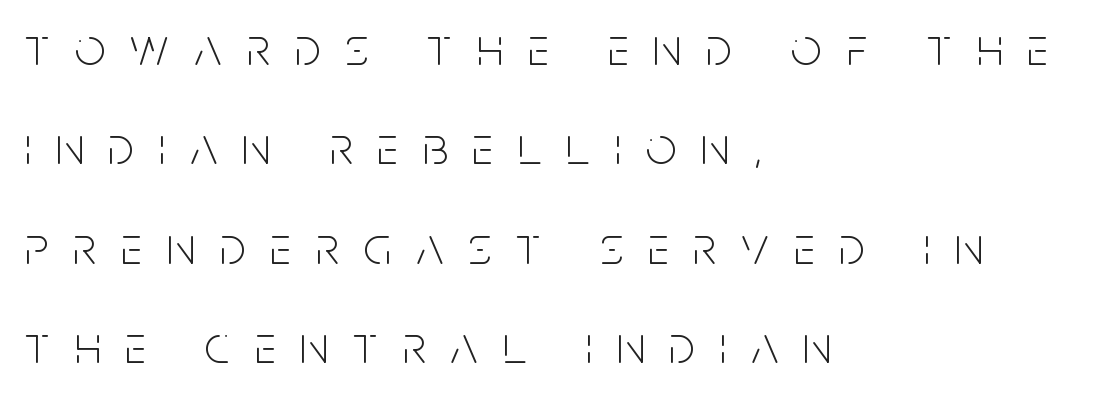
Posture: straight, roman, zero tilt. No word sits above an underline. Bold? No — there's no thickening of the strokes. Character widths vary here, with narrow letters taking less room than wide ones. Does the type have serifs? No, each stem ends abruptly.
